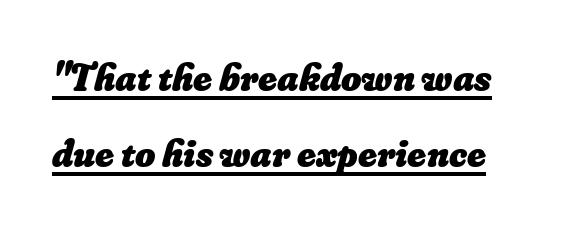
Q: Is the text bold? A: Yes.
Q: Is the text underlined? A: Yes.
Q: Is the spacing between letters normal or unusually wide? A: Normal.
Q: Is the spacing between lines tight, normal or loose? A: Loose.
Q: Width (condensed, normal, or wide)? A: Normal.
Q: Stroke contrast? A: Low.
Q: x-height? A: Small.
Q: Monospaced? A: No.
